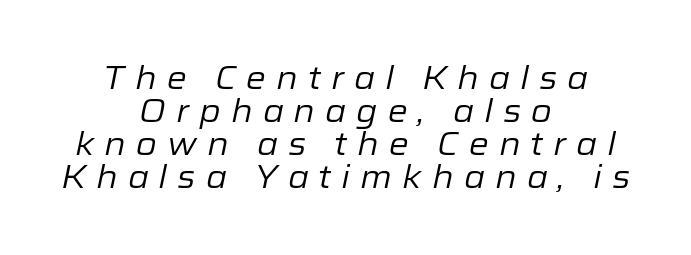
Q: Is the text bold? A: No.
Q: Is the text italic (slanted)? A: Yes, it leans right by about 12 degrees.
Q: Is the text underlined? A: No.
Q: How is the paragraph aligned? A: Centered.
Q: Is the spacing between letters normal or unusually wide? A: Unusually wide.
Q: Is the spacing between lines tight, normal or loose? A: Tight.
Q: Width (condensed, normal, or wide)? A: Normal.
Q: Stroke contrast? A: Low.
Q: x-height? A: Medium.
Q: Monospaced? A: No.
